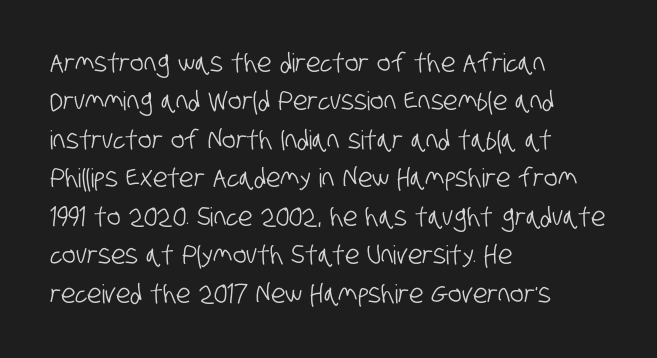
{"underline": "no", "align": "left", "line_spacing": "normal", "line_spacing_ratio": 1.48, "letter_spacing": "normal", "letter_spacing_em": 0.0, "glyph_px": 26}
